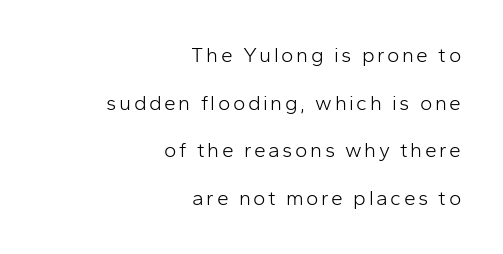
The letters stand straight up with perfectly vertical stems. Layout note: lines flush right. The vertical gap from one line to the next is large. Nothing heavy about these letters — not bold at all. Glance below the letters and you will spot only blank space.
